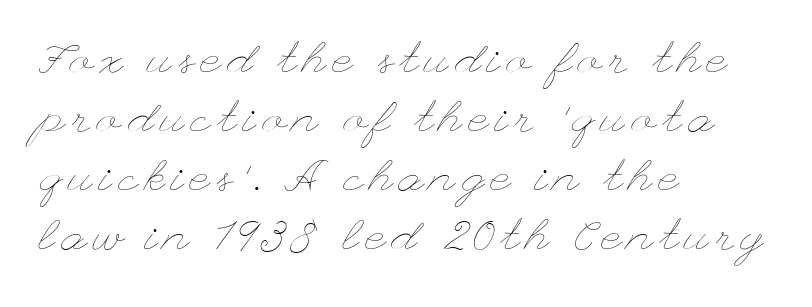
The leading is moderate, giving the passage an even texture. This is not heavy type; no bold has been used. Line beginnings align vertically; line endings do not.
